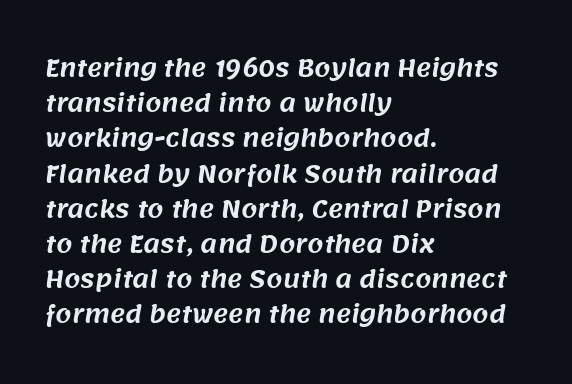
The image shows 23 px text type; set left-aligned, normal line spacing (1.53x), normal letter spacing, not underlined.
